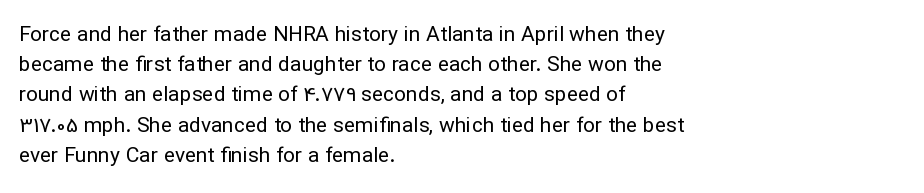
The image shows 21 px text type, upright; set left-aligned, normal line spacing (1.44x), normal letter spacing, not underlined.
